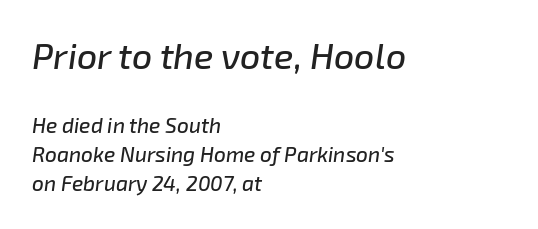
Q: Is the text italic (slanted)? A: Yes, it leans right by about 8 degrees.
Q: Is the text underlined? A: No.
Q: How is the paragraph aligned? A: Left-aligned.
Q: Is the spacing between letters normal or unusually wide? A: Normal.
Q: Is the spacing between lines tight, normal or loose? A: Normal.
Q: Which block of text is set in a larger size, the first (top) or the second (bottom)? A: The first (top) one.
Q: Width (condensed, normal, or wide)? A: Normal.
Q: Stroke contrast? A: Low.
Q: x-height? A: Medium.
Q: Monospaced? A: No.
